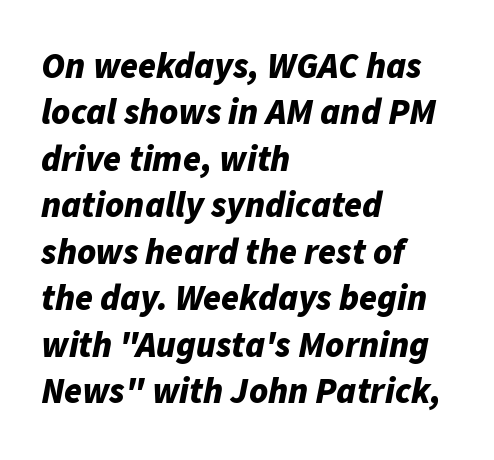
Q: Is the text bold? A: Yes.
Q: Is the text italic (slanted)? A: Yes, it leans right by about 11 degrees.
Q: Is the text underlined? A: No.
Q: How is the paragraph aligned? A: Left-aligned.
Q: Is the spacing between letters normal or unusually wide? A: Normal.
Q: Is the spacing between lines tight, normal or loose? A: Normal.
Q: Width (condensed, normal, or wide)? A: Normal.
Q: Stroke contrast? A: Low.
Q: x-height? A: Medium.
Q: Monospaced? A: No.
